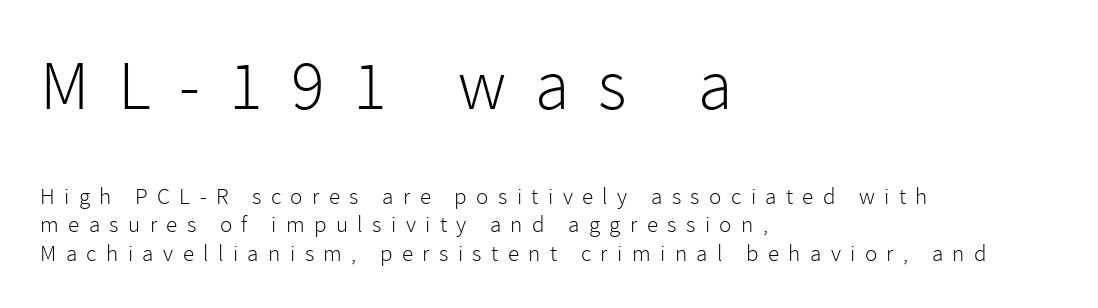
{"serif": "no", "italic": "no", "bold": "no", "weight": "light", "width": "normal", "x_height": "medium", "monospaced": "no", "underline": "no", "align": "left", "line_spacing_ratio": 1.22, "letter_spacing": "wide", "letter_spacing_em": 0.41, "larger_block": "first", "size_ratio": 3.04, "glyph_px": 70}
